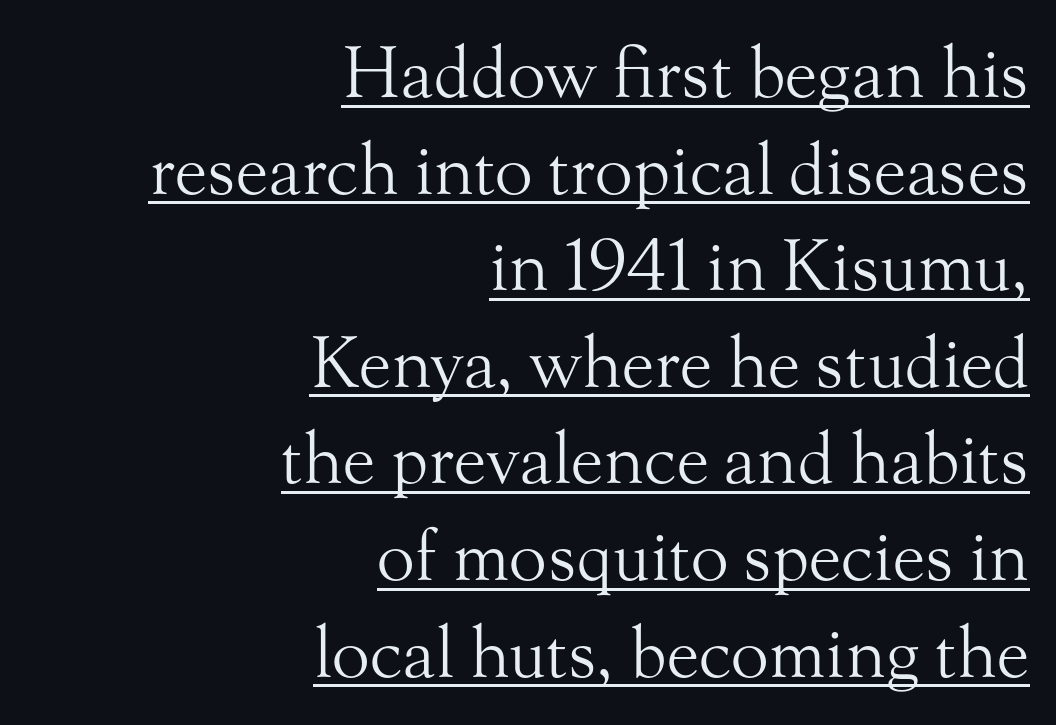
Underlining? Definitely there. The letters look calm and open, with moderate or lighter stems. The ragged edge is on the left, which tells us the setting is flush right. One glance says typical: line gaps are just what's usual. The letters advance in unequal steps, a hallmark of proportional type. Tracking value appears to be zero — textbook default spacing.
